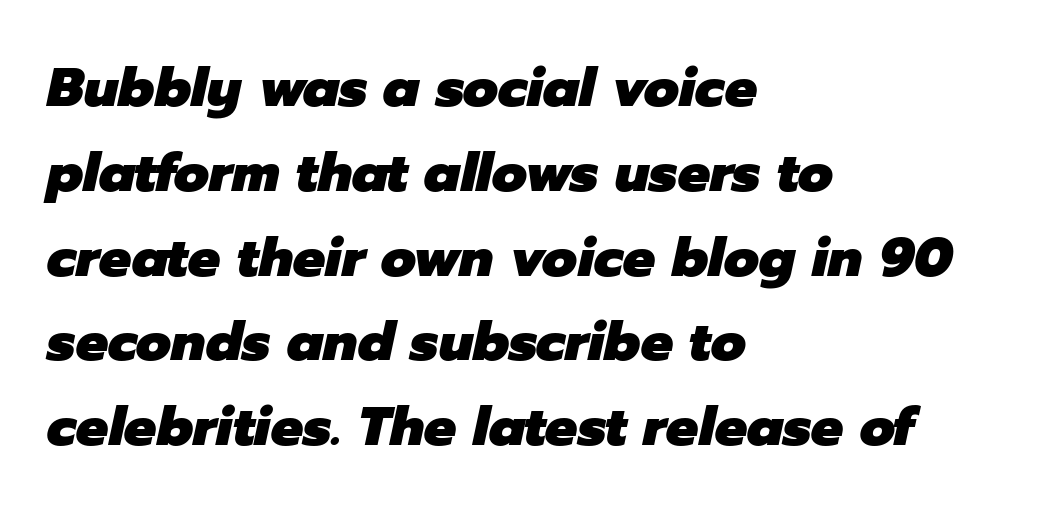
Q: Is the text bold? A: Yes.
Q: Is the text italic (slanted)? A: Yes, it leans right by about 12 degrees.
Q: Is the text underlined? A: No.
Q: How is the paragraph aligned? A: Left-aligned.
Q: Is the spacing between letters normal or unusually wide? A: Normal.
Q: Is the spacing between lines tight, normal or loose? A: Normal.
Q: Width (condensed, normal, or wide)? A: Normal.
Q: Stroke contrast? A: Low.
Q: x-height? A: Medium.
Q: Monospaced? A: No.
